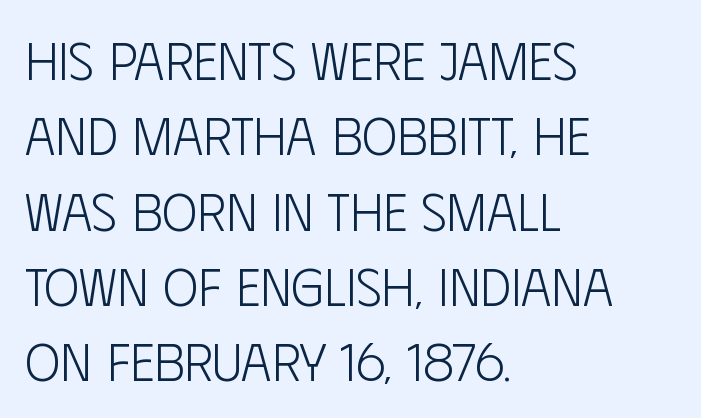
The image shows 53 px light, condensed sans-serif type, upright; set left-aligned, normal line spacing (1.42x), normal letter spacing, not underlined; low stroke contrast and a large x-height.
